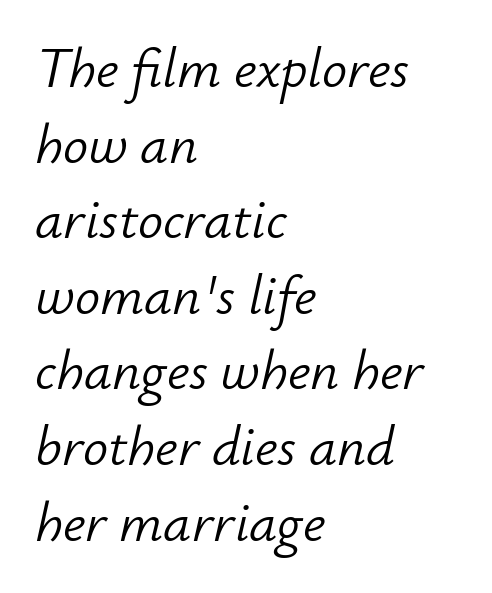
Is the block centered? No — it sits flush against the left margin. Unmarked baselines from the first word to the last. Notice how the stems are inclined rather than vertical — that's the hallmark of italics. A typesetter would call this proportional, since set widths differ per character.
